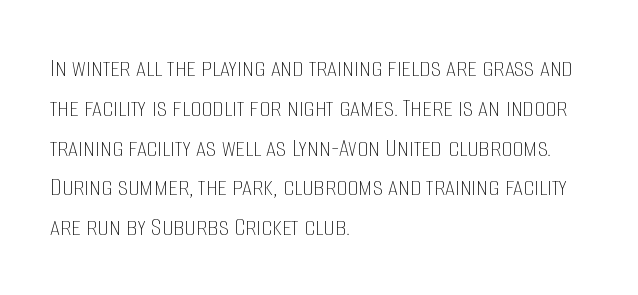
Q: Is the text bold? A: No.
Q: Is the text italic (slanted)? A: No, it is upright.
Q: Is the text underlined? A: No.
Q: How is the paragraph aligned? A: Left-aligned.
Q: Is the spacing between letters normal or unusually wide? A: Normal.
Q: Is the spacing between lines tight, normal or loose? A: Normal.
Q: Width (condensed, normal, or wide)? A: Condensed.
Q: Stroke contrast? A: Low.
Q: x-height? A: Large.
Q: Monospaced? A: No.
